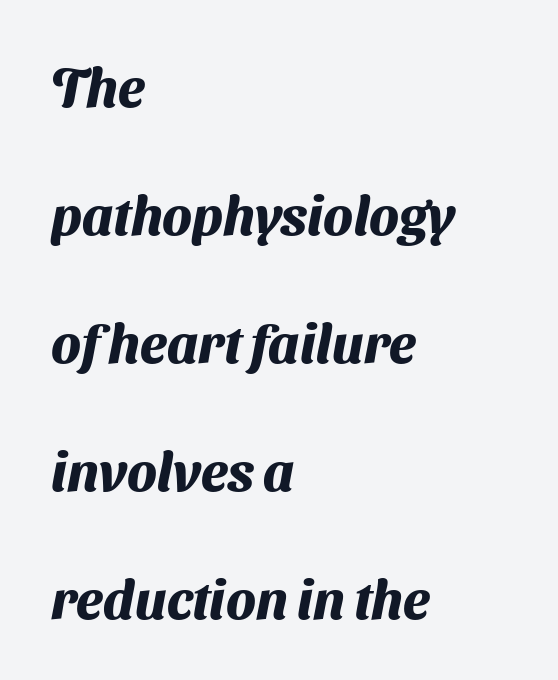
{"serif": "no", "bold": "yes", "weight": "heavy", "width": "normal", "stroke_contrast": "medium", "x_height": "medium", "monospaced": "no", "underline": "no", "align": "left", "line_spacing": "loose", "line_spacing_ratio": 2.37, "letter_spacing": "normal", "letter_spacing_em": 0.0, "glyph_px": 54}
